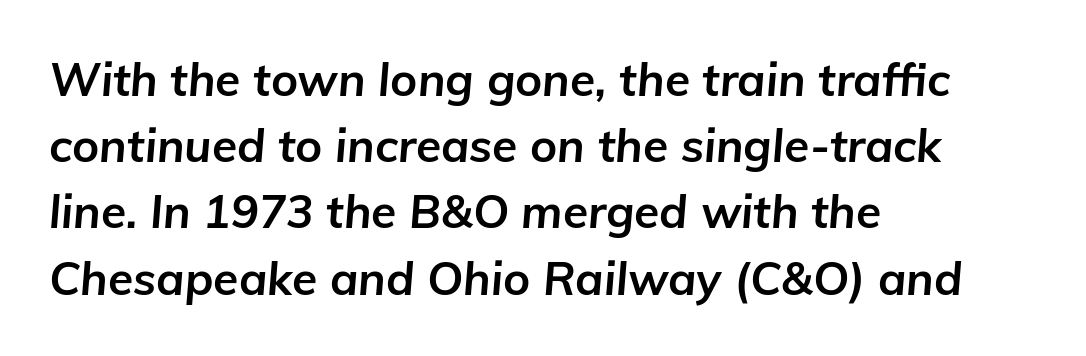
Q: Is the text bold? A: Yes.
Q: Is the text italic (slanted)? A: Yes, it leans right by about 5 degrees.
Q: Is the text underlined? A: No.
Q: How is the paragraph aligned? A: Left-aligned.
Q: Is the spacing between letters normal or unusually wide? A: Normal.
Q: Is the spacing between lines tight, normal or loose? A: Normal.
Q: Width (condensed, normal, or wide)? A: Normal.
Q: Stroke contrast? A: Low.
Q: x-height? A: Medium.
Q: Monospaced? A: No.
